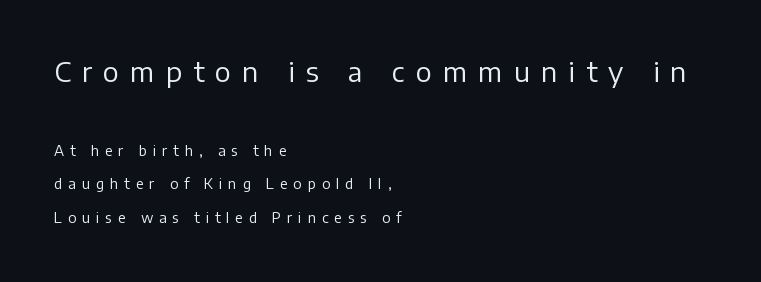
Look at the glyph heights: the upper group is clearly the bigger setting. Counters stay open thanks to moderate or lighter strokes. One-word summary of the alignment: left. Every stem runs plumb, perpendicular to the baseline. Each row of text sits above clean, open space.
